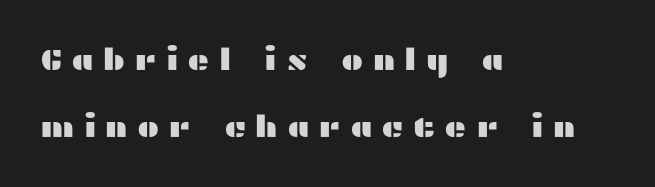
{"serif": "no", "italic": "no", "width": "wide", "stroke_contrast": "medium", "x_height": "medium", "monospaced": "no", "underline": "no", "align": "left", "line_spacing": "loose", "line_spacing_ratio": 2.25, "letter_spacing": "wide", "letter_spacing_em": 0.3, "glyph_px": 30}
